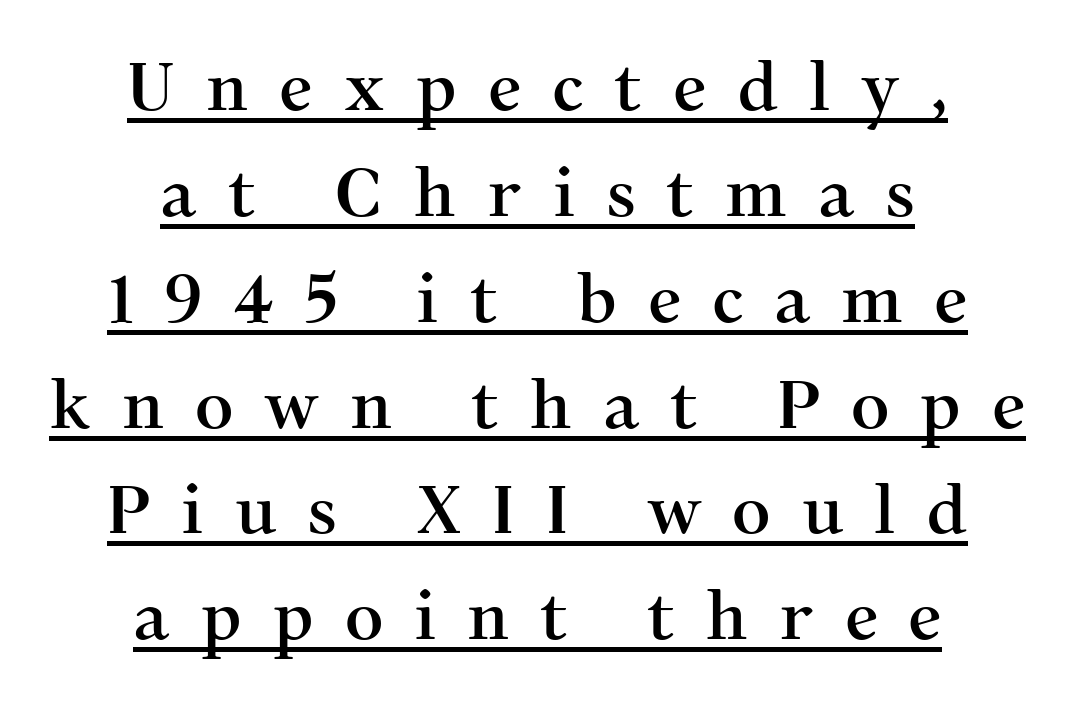
Q: Is the text italic (slanted)? A: No, it is upright.
Q: Is the typeface a serif or a sans-serif typeface? A: Serif.
Q: Is the text underlined? A: Yes.
Q: How is the paragraph aligned? A: Centered.
Q: Is the spacing between letters normal or unusually wide? A: Unusually wide.
Q: Is the spacing between lines tight, normal or loose? A: Normal.
Q: Width (condensed, normal, or wide)? A: Normal.
Q: Stroke contrast? A: Medium.
Q: x-height? A: Medium.
Q: Monospaced? A: No.
